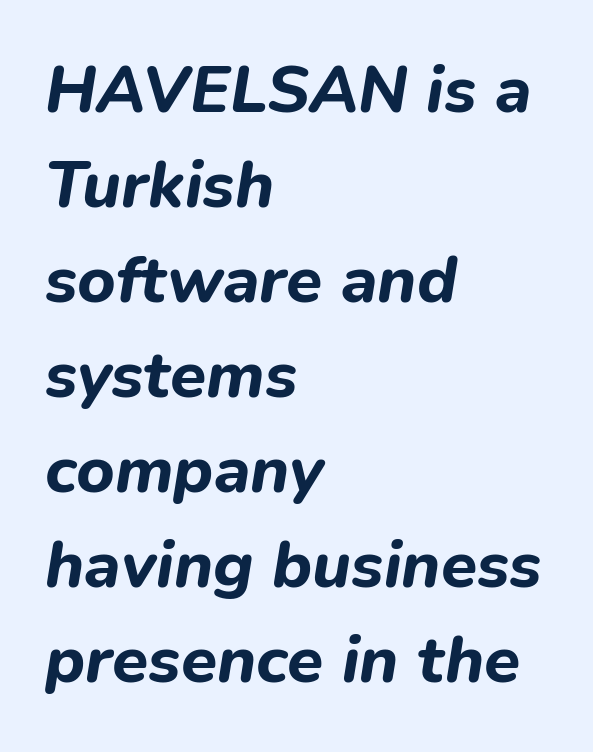
Does the leading feel generous? No, just average. Here the designer chose a conventional face with non-uniform glyph widths. Heavy, bold letterforms. Words float on clear page, feet unadorned. The passage shown has conventional tracking throughout.
